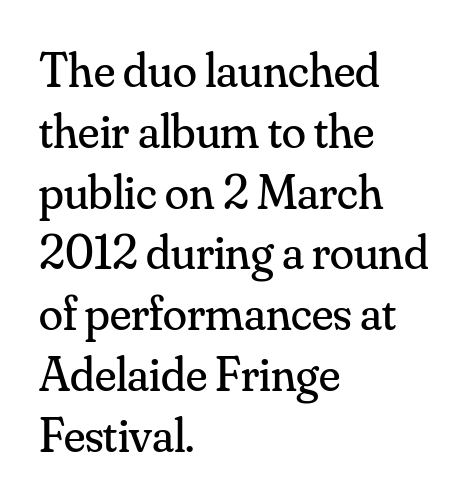
This is roman type, the default non-slanted kind. This sample is left-justified, so line endings fall wherever the words run out. The characters are drawn with everyday or finer stroke widths. Rule under the text: the space is simply empty. Note the varied advance widths — an 'i' is clearly narrower than an 'm'. Look at the tracking — it's just the regular setting, nothing added.
